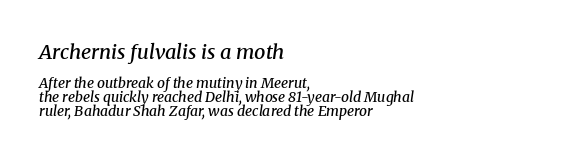
{"italic": "yes", "lean": "right", "slant_degrees": 8, "bold": "semi", "underline": "no", "align": "left", "line_spacing": "tight", "line_spacing_ratio": 0.97, "letter_spacing": "normal", "letter_spacing_em": 0.0, "larger_block": "first", "size_ratio": 1.43, "glyph_px": 20}
